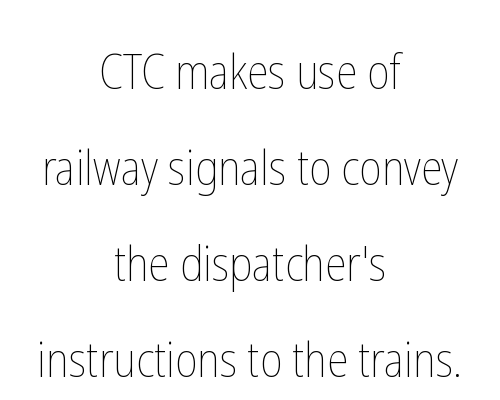
The image shows 48 px thin, condensed type, upright; set centered, loose line spacing (2.0x), normal letter spacing, not underlined; low stroke contrast and a medium x-height.
